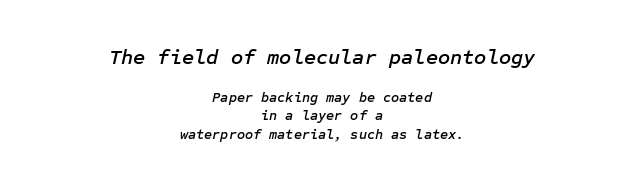
A student would notice the top passage is typeset larger than what follows. The setting favours the middle, as headings and verse often do. No extra tracking has been applied to these lines. Compared with ordinary roman type, these characters are visibly tilted.
